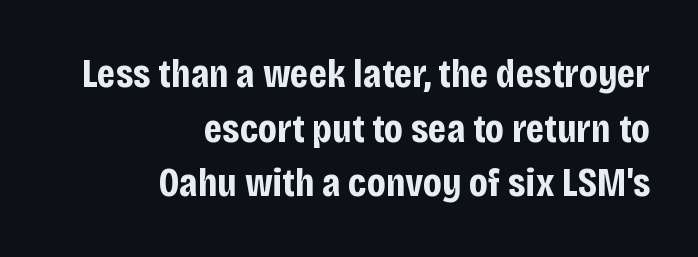
{"serif": "no", "italic": "no", "bold": "yes", "weight": "bold", "width": "condensed", "stroke_contrast": "low", "x_height": "large", "monospaced": "no", "underline": "no", "align": "right", "line_spacing": "normal", "line_spacing_ratio": 1.33, "letter_spacing": "normal", "letter_spacing_em": 0.0, "glyph_px": 41}
